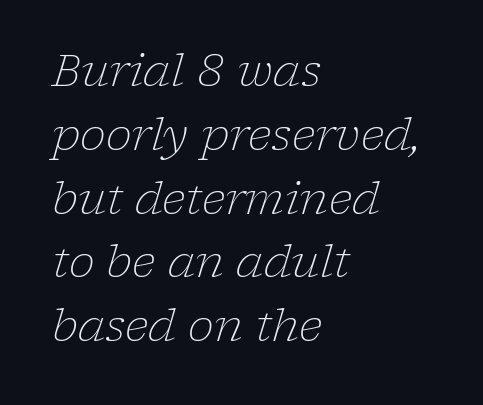
Proportional: the letters do not fall into vertical columns. Caption: multi-line text, flush left, ragged right. Line spacing here is normal. Rendered with sloped, italic letterforms. No extra ink here — the face is not bold. Students, note that the glyphs here touch the page at normal intervals.
